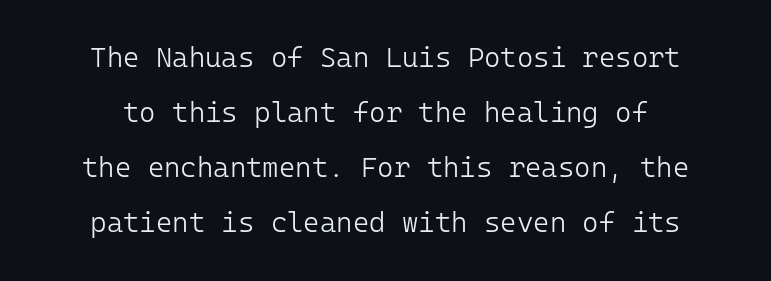
{"serif": "no", "italic": "no", "bold": "no", "weight": "light", "width": "normal", "stroke_contrast": "low", "x_height": "medium", "underline": "no", "line_spacing": "loose", "line_spacing_ratio": 1.97, "letter_spacing": "normal", "letter_spacing_em": 0.0, "glyph_px": 28}
